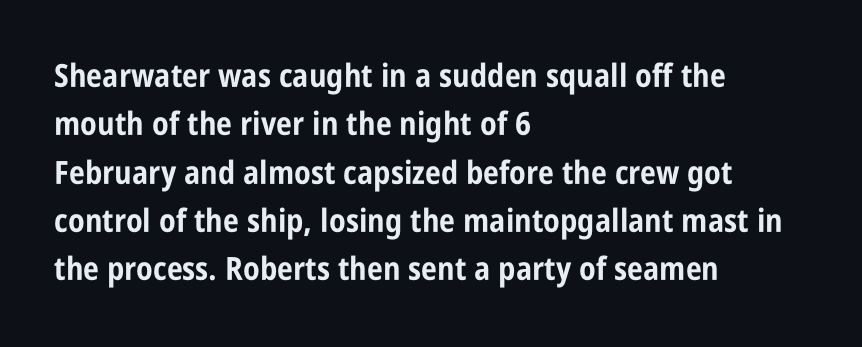
{"serif": "no", "italic": "no", "bold": "yes", "weight": "bold", "width": "condensed", "stroke_contrast": "low", "x_height": "large", "monospaced": "no", "underline": "no", "align": "left", "line_spacing": "normal", "line_spacing_ratio": 1.51, "letter_spacing": "normal", "letter_spacing_em": 0.0, "glyph_px": 32}
